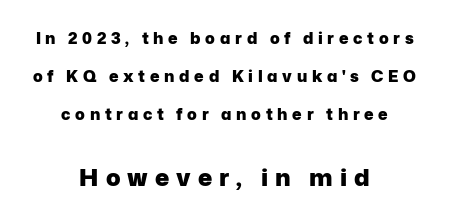
Q: Is the text bold? A: Yes.
Q: Is the text italic (slanted)? A: No, it is upright.
Q: Is the text underlined? A: No.
Q: How is the paragraph aligned? A: Centered.
Q: Is the spacing between letters normal or unusually wide? A: Unusually wide.
Q: Is the spacing between lines tight, normal or loose? A: Loose.
Q: Which block of text is set in a larger size, the first (top) or the second (bottom)? A: The second (bottom) one.
